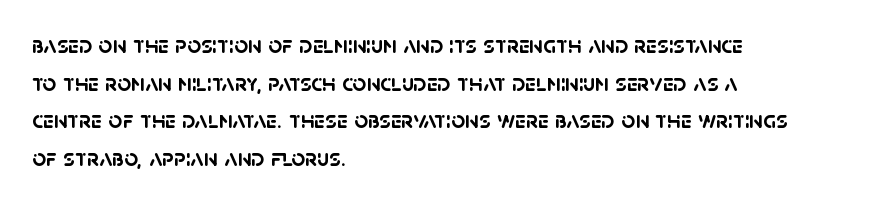
The typesetter chose a ragged-right arrangement here. Heavy, bold letterforms. A normal amount of white space separates one row of letters from the next. A clean baseline with only descenders dipping below it.
